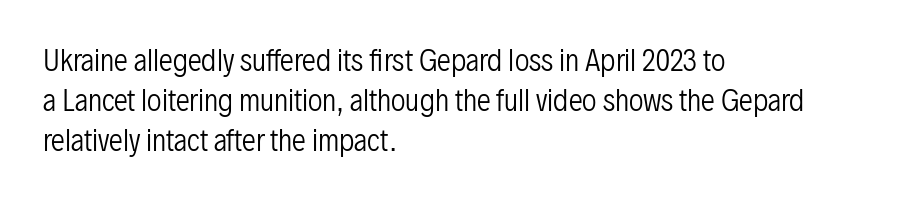
The type is set solid horizontally, with unmodified tracking. Think of a printed novel: that variable character pitch is what you see here. Summary of vertical rhythm: regular, with standard interline spacing. The passage shown is typeset with a sans-serif family.
